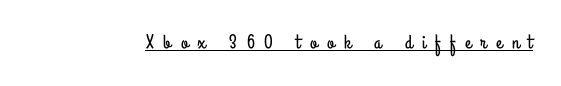
Q: Is the text italic (slanted)? A: No, it is upright.
Q: Is the text underlined? A: Yes.
Q: Is the spacing between letters normal or unusually wide? A: Unusually wide.
